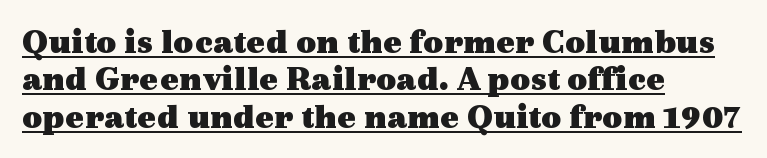
{"serif": "yes", "italic": "no", "bold": "yes", "weight": "heavy", "width": "wide", "x_height": "medium", "monospaced": "no", "underline": "yes", "align": "left", "line_spacing": "tight", "line_spacing_ratio": 1.07, "letter_spacing": "normal", "letter_spacing_em": 0.0, "glyph_px": 35}
